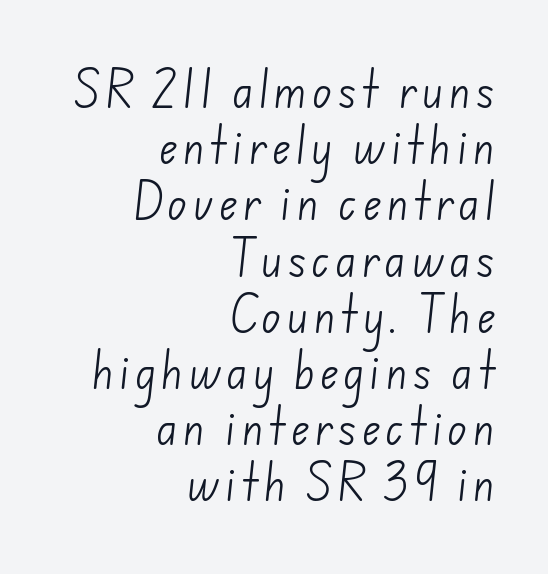
The image shows 41 px light sans-serif type; set right-aligned, normal line spacing (1.37x), not underlined; low stroke contrast and a small x-height.
